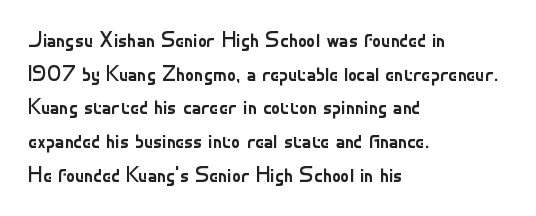
Unbolded letterforms with no extra heft. The letterforms sit shoulder to shoulder at normal distance. Line spacing here is normal. Glance below the letters and you will spot only blank space. Visually the block forms a straight wall on the left and a jagged coastline on the right.
